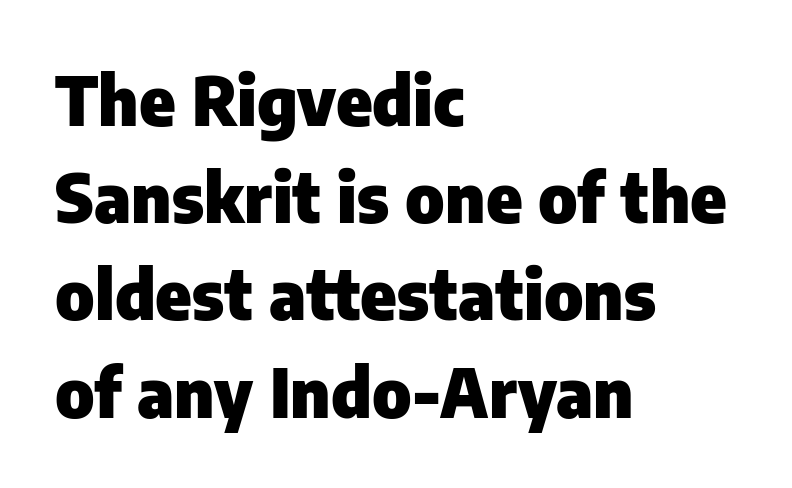
The image shows 68 px heavy sans-serif type, upright; set left-aligned, normal line spacing (1.43x), normal letter spacing, not underlined; low stroke contrast and a medium x-height.
